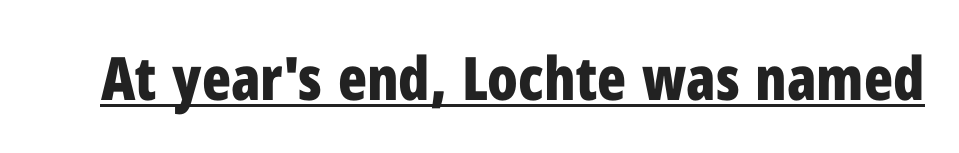
Q: Is the text bold? A: Yes.
Q: Is the text italic (slanted)? A: No, it is upright.
Q: Is the typeface a serif or a sans-serif typeface? A: Sans-serif.
Q: Is the text underlined? A: Yes.
Q: Is the spacing between letters normal or unusually wide? A: Normal.
Q: Width (condensed, normal, or wide)? A: Condensed.
Q: Stroke contrast? A: Low.
Q: x-height? A: Medium.
Q: Monospaced? A: No.
